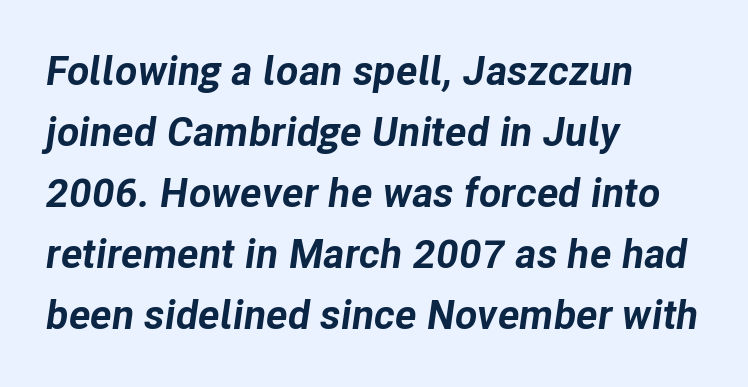
{"italic": "yes", "lean": "right", "slant_degrees": 8, "bold": "yes", "weight": "bold", "width": "normal", "stroke_contrast": "low", "x_height": "medium", "monospaced": "no", "underline": "no", "align": "left", "line_spacing": "normal", "line_spacing_ratio": 1.49, "letter_spacing": "normal", "letter_spacing_em": 0.0, "glyph_px": 41}
